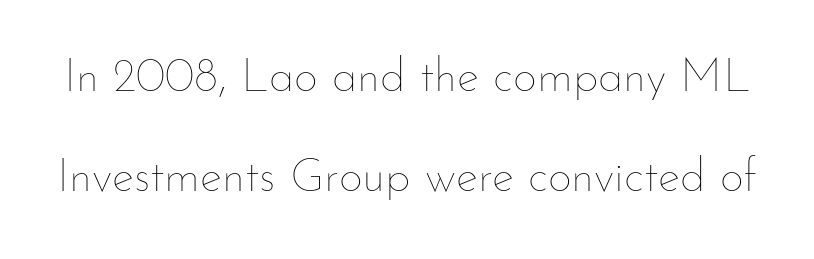
Q: Is the text bold? A: No.
Q: Is the text italic (slanted)? A: No, it is upright.
Q: Is the text underlined? A: No.
Q: Is the spacing between letters normal or unusually wide? A: Normal.
Q: Is the spacing between lines tight, normal or loose? A: Loose.
Q: Width (condensed, normal, or wide)? A: Normal.
Q: Stroke contrast? A: Low.
Q: x-height? A: Small.
Q: Monospaced? A: No.
